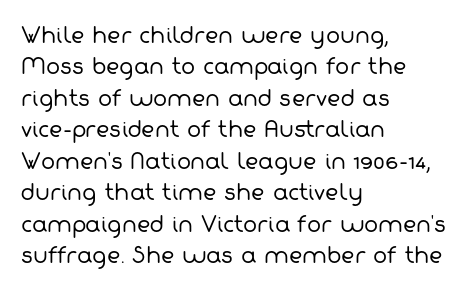
{"bold": "no", "underline": "no", "align": "left", "line_spacing": "normal", "line_spacing_ratio": 1.5, "letter_spacing": "normal", "letter_spacing_em": 0.0, "glyph_px": 21}
